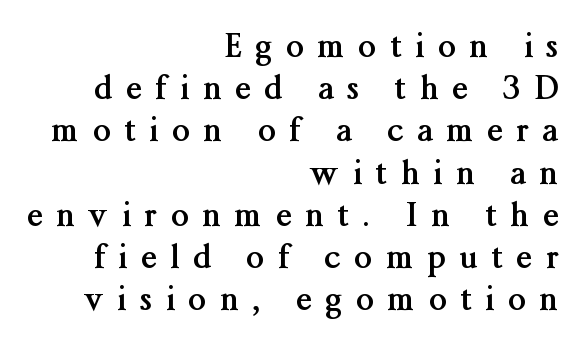
{"serif": "yes", "italic": "no", "bold": "yes", "weight": "semibold", "width": "normal", "stroke_contrast": "medium", "x_height": "medium", "monospaced": "no", "underline": "no", "align": "right", "line_spacing": "normal", "line_spacing_ratio": 1.32, "letter_spacing": "wide", "letter_spacing_em": 0.43, "glyph_px": 32}
